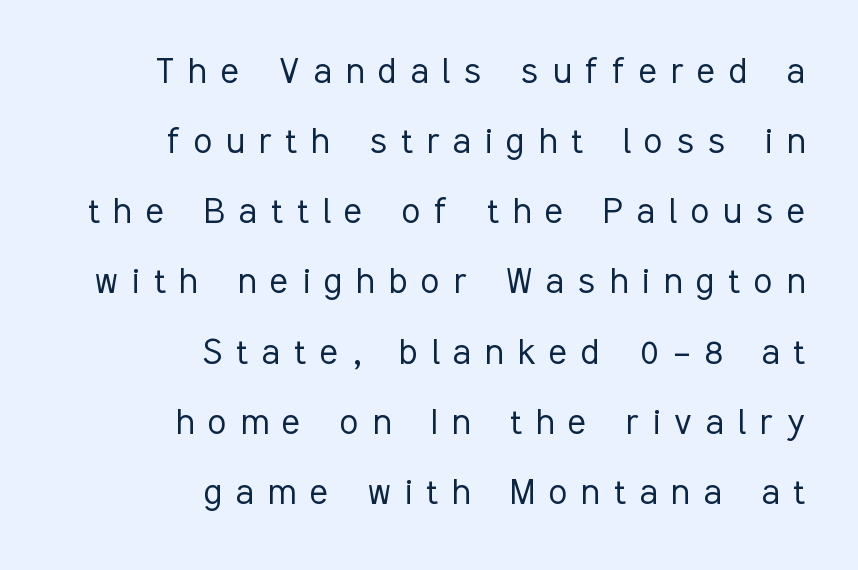
The rendering uses natural spacing where letterforms have individual widths. No italicization has been applied; the sample stays upright. Is the type heavy? It reads as light-to-regular instead. The lines are quadded right. Look at the bottom of the vertical strokes: they stop flat, with no serifs.
